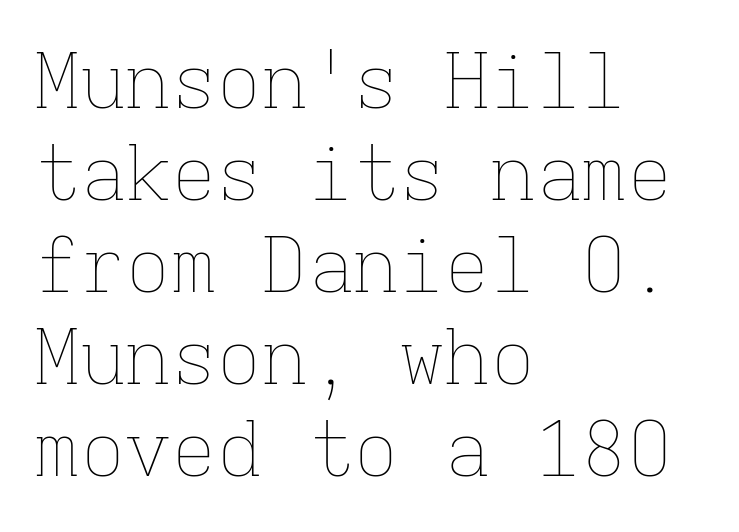
The image shows 76 px thin type, upright, monospaced; set left-aligned, line spacing 1.21x, normal letter spacing, not underlined; low stroke contrast and a medium x-height.
